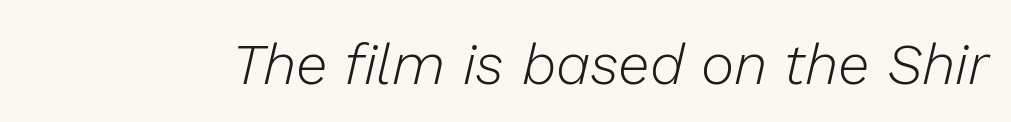
The image shows 57 px light type, italic (leaning right); set normal letter spacing, not underlined; low stroke contrast and a medium x-height.
